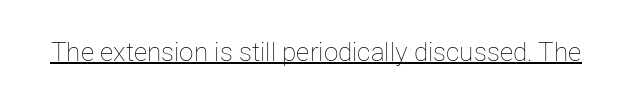
{"italic": "no", "bold": "no", "underline": "yes", "letter_spacing": "normal", "letter_spacing_em": 0.0, "glyph_px": 26}
